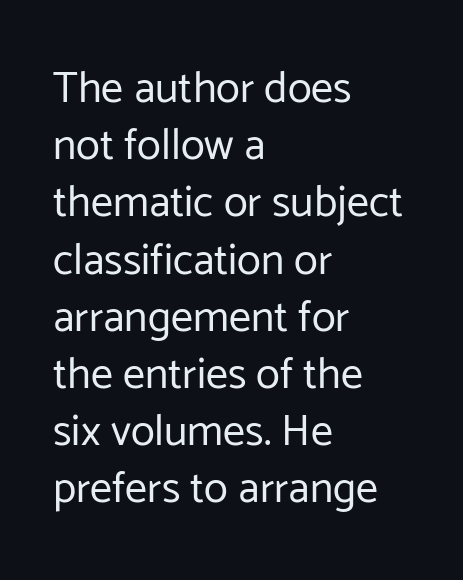
Q: Is the text bold? A: No.
Q: Is the text italic (slanted)? A: No, it is upright.
Q: Is the typeface a serif or a sans-serif typeface? A: Sans-serif.
Q: Is the text underlined? A: No.
Q: How is the paragraph aligned? A: Left-aligned.
Q: Is the spacing between letters normal or unusually wide? A: Normal.
Q: Is the spacing between lines tight, normal or loose? A: Normal.
Q: Width (condensed, normal, or wide)? A: Normal.
Q: Stroke contrast? A: Low.
Q: x-height? A: Medium.
Q: Monospaced? A: No.
